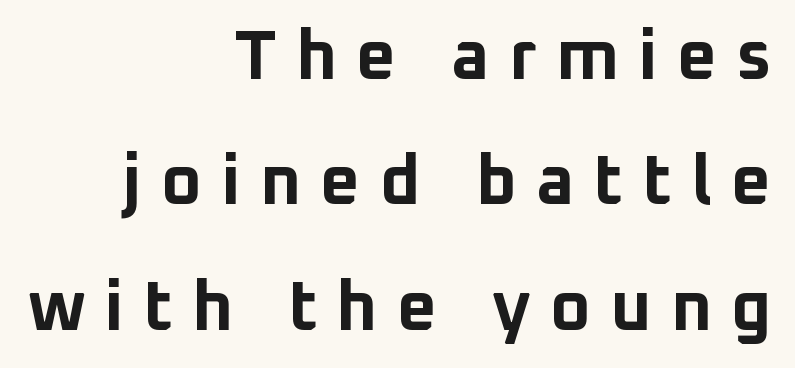
The image shows 70 px bold sans-serif type, upright; set right-aligned, line spacing 1.79x, unusually wide letter spacing (+0.27 em), not underlined; low stroke contrast and a medium x-height.
